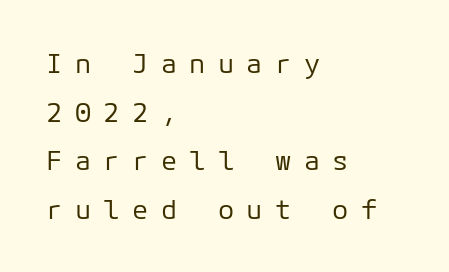
Teacher's note: observe the even left margin — that is flush-left alignment. Is this a heavy cut? Hardly; it is regular or lighter. Tall strokes in this sample are plumb rather than angled. Is the letter spacing exaggerated? Yes — the characters are pushed far apart. Nobody drew a line under any word here.
